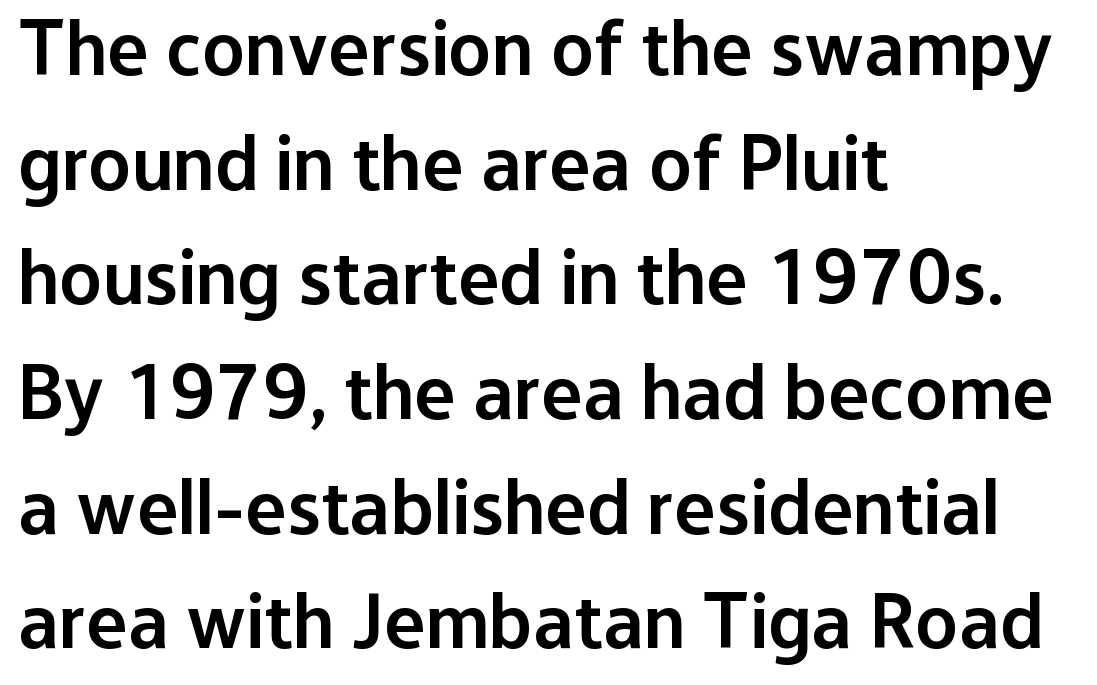
{"serif": "no", "italic": "no", "bold": "semi", "weight": "semibold", "width": "normal", "stroke_contrast": "low", "x_height": "medium", "monospaced": "no", "underline": "no", "align": "left", "line_spacing": "normal", "line_spacing_ratio": 1.47, "letter_spacing": "normal", "letter_spacing_em": 0.0, "glyph_px": 78}
